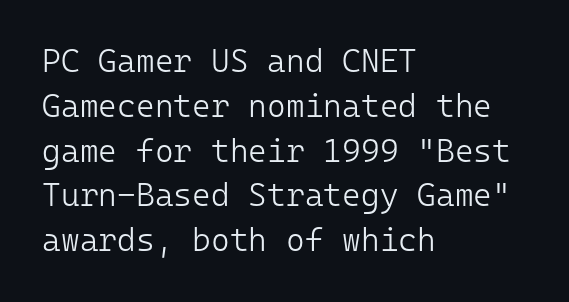
The image shows 32 px light sans-serif type, upright, monospaced; set left-aligned, normal line spacing (1.4x), normal letter spacing, not underlined; low stroke contrast and a medium x-height.
